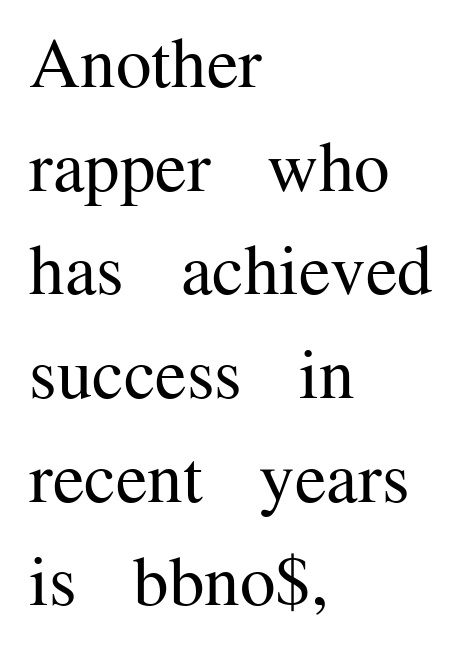
{"serif": "yes", "italic": "no", "bold": "no", "weight": "regular", "width": "normal", "stroke_contrast": "medium", "x_height": "medium", "monospaced": "no", "underline": "no", "align": "left", "line_spacing": "normal", "line_spacing_ratio": 1.46, "letter_spacing": "normal", "letter_spacing_em": 0.0, "glyph_px": 71}
